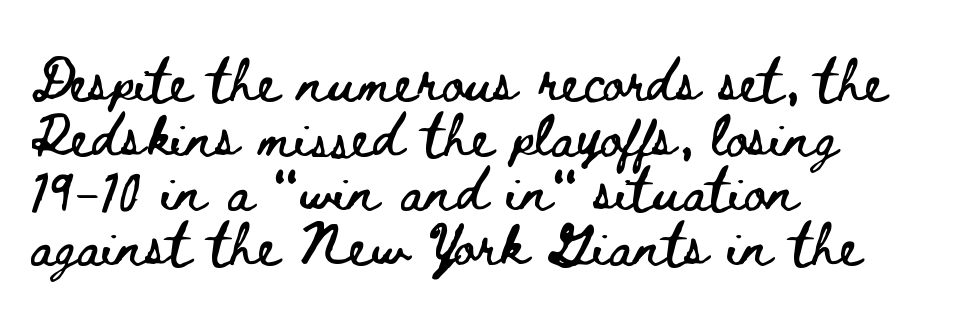
Q: Is the text underlined? A: No.
Q: How is the paragraph aligned? A: Left-aligned.
Q: Is the spacing between letters normal or unusually wide? A: Normal.
Q: Is the spacing between lines tight, normal or loose? A: Normal.
Q: Width (condensed, normal, or wide)? A: Wide.
Q: Stroke contrast? A: Low.
Q: x-height? A: Small.
Q: Monospaced? A: No.
